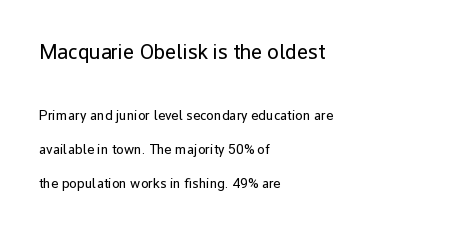
The image shows 21 px text type, upright; set left-aligned, loose line spacing (2.43x), normal letter spacing, not underlined; the first (top) block is 1.5x larger.
